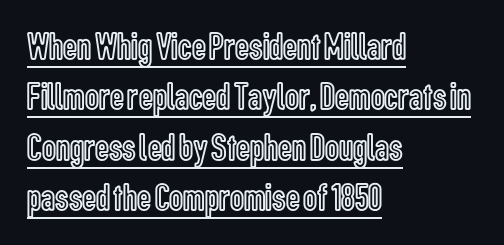
Q: Is the text italic (slanted)? A: No, it is upright.
Q: Is the text underlined? A: Yes.
Q: How is the paragraph aligned? A: Left-aligned.
Q: Is the spacing between letters normal or unusually wide? A: Normal.
Q: Is the spacing between lines tight, normal or loose? A: Normal.
Q: Width (condensed, normal, or wide)? A: Condensed.
Q: x-height? A: Medium.
Q: Monospaced? A: No.
